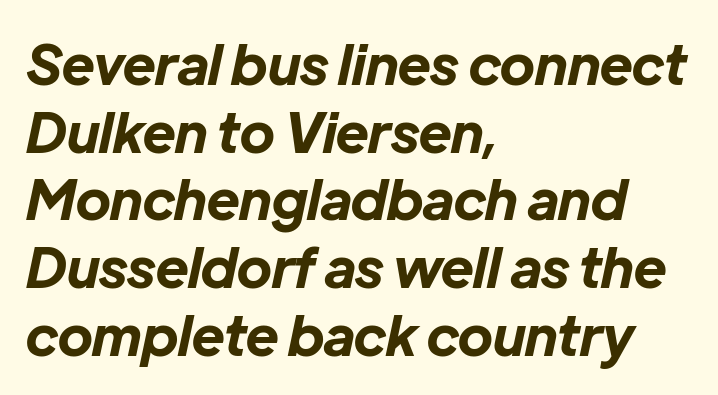
{"italic": "yes", "lean": "right", "slant_degrees": 12, "bold": "yes", "weight": "bold", "width": "normal", "stroke_contrast": "low", "x_height": "medium", "monospaced": "no", "underline": "no", "align": "left", "line_spacing_ratio": 1.23, "letter_spacing": "normal", "letter_spacing_em": 0.0, "glyph_px": 55}
